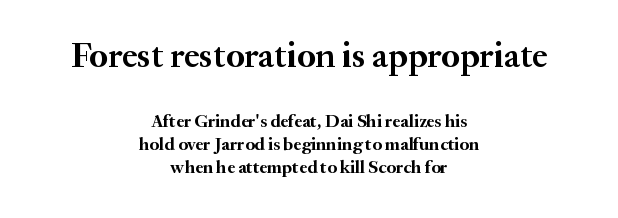
The image shows 35 px semibold serif type, upright; set centered, normal line spacing (1.28x), normal letter spacing, not underlined; the first (top) block is 1.94x larger; medium stroke contrast and a small x-height.
